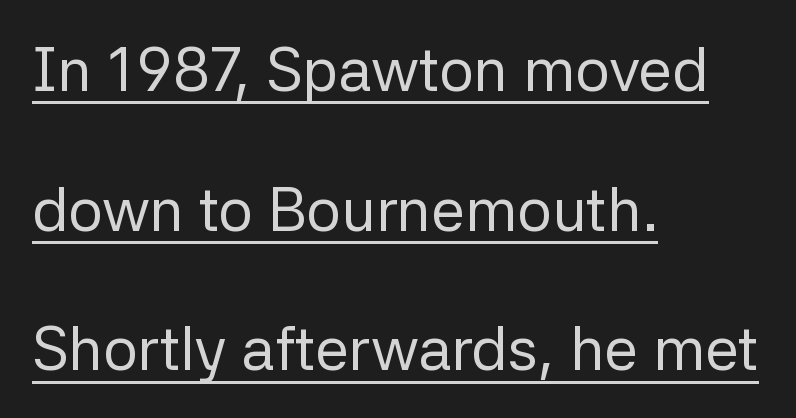
{"serif": "no", "italic": "no", "bold": "no", "weight": "regular", "width": "normal", "stroke_contrast": "low", "x_height": "medium", "monospaced": "no", "underline": "yes", "align": "left", "line_spacing": "loose", "line_spacing_ratio": 2.29, "letter_spacing": "normal", "letter_spacing_em": 0.0, "glyph_px": 61}
